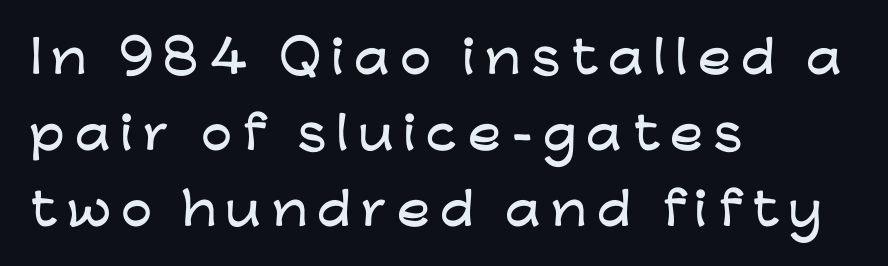
The image shows 44 px wide sans-serif type, upright; set left-aligned, line spacing 1.73x, unusually wide letter spacing (+0.23 em), not underlined; low stroke contrast and a medium x-height.
